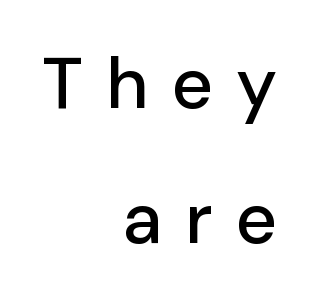
Q: Is the text italic (slanted)? A: No, it is upright.
Q: Is the typeface a serif or a sans-serif typeface? A: Sans-serif.
Q: Is the text underlined? A: No.
Q: How is the paragraph aligned? A: Right-aligned.
Q: Is the spacing between letters normal or unusually wide? A: Unusually wide.
Q: Width (condensed, normal, or wide)? A: Normal.
Q: Stroke contrast? A: Low.
Q: x-height? A: Medium.
Q: Monospaced? A: No.
